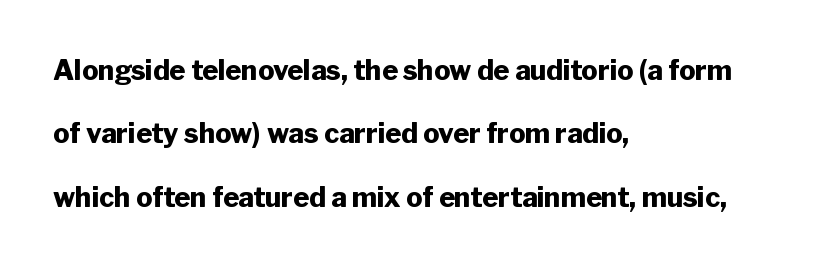
Compared with typical paragraphs, the rows here are farther apart. Strokes here are thick enough to call this a true bold. In CSS terms this would be text-align: left. Posture: upright roman. Decoration check: the copy has no underline.
